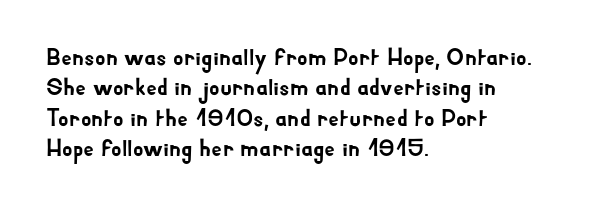
{"italic": "no", "underline": "no", "align": "left", "line_spacing": "normal", "line_spacing_ratio": 1.27, "letter_spacing": "normal", "letter_spacing_em": 0.0, "glyph_px": 24}
